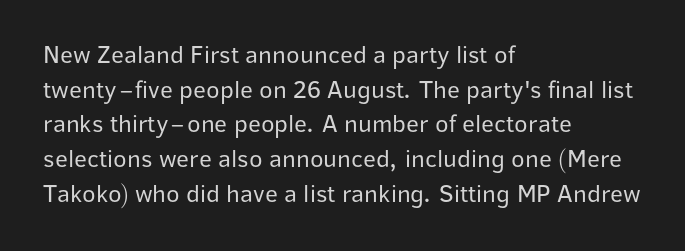
{"italic": "no", "bold": "no", "underline": "no", "align": "left", "line_spacing": "normal", "line_spacing_ratio": 1.39, "letter_spacing": "normal", "letter_spacing_em": 0.0, "glyph_px": 25}
